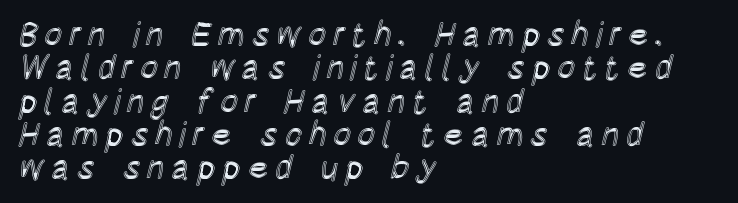
Q: Is the text italic (slanted)? A: Yes.
Q: Is the text underlined? A: No.
Q: How is the paragraph aligned? A: Left-aligned.
Q: Is the spacing between lines tight, normal or loose? A: Tight.
Q: Width (condensed, normal, or wide)? A: Condensed.
Q: x-height? A: Large.
Q: Monospaced? A: No.
